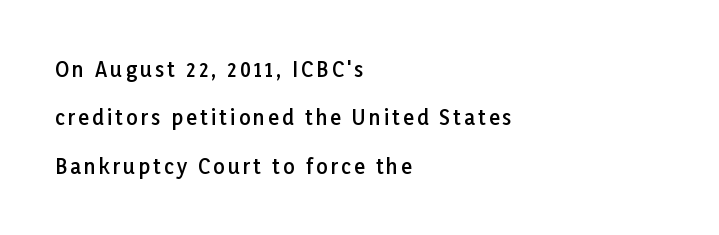
Q: Is the text bold? A: Semi-bold.
Q: Is the text italic (slanted)? A: No, it is upright.
Q: Is the text underlined? A: No.
Q: How is the paragraph aligned? A: Left-aligned.
Q: Is the spacing between lines tight, normal or loose? A: Loose.
